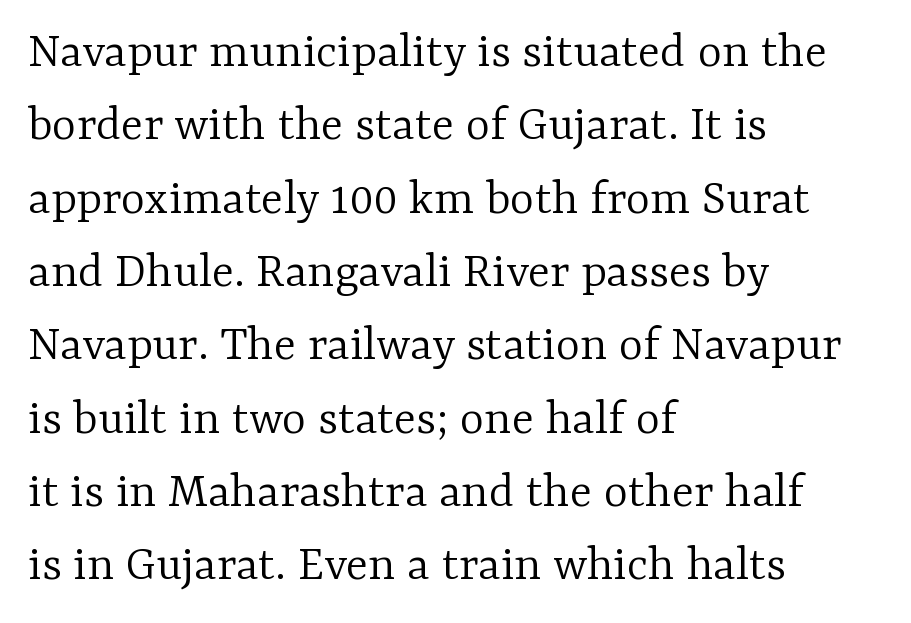
The image shows 52 px light serif type, upright; set left-aligned, normal line spacing (1.41x), normal letter spacing, not underlined; low stroke contrast and a medium x-height.
